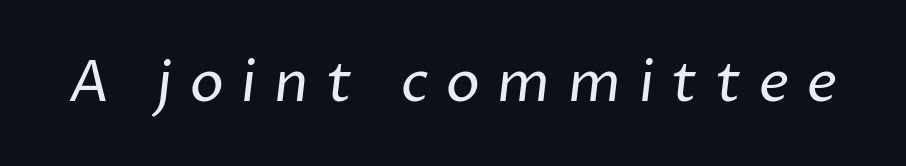
The image shows 57 px regular-weight sans-serif type; set unusually wide letter spacing (+0.31 em), not underlined; low stroke contrast and a medium x-height.
